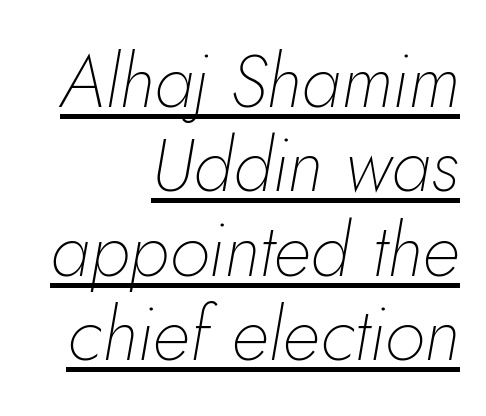
{"italic": "yes", "lean": "right", "slant_degrees": 5, "bold": "no", "weight": "thin", "width": "normal", "stroke_contrast": "low", "x_height": "small", "monospaced": "no", "underline": "yes", "align": "right", "line_spacing": "tight", "line_spacing_ratio": 1.14, "letter_spacing": "normal", "letter_spacing_em": 0.0, "glyph_px": 74}
